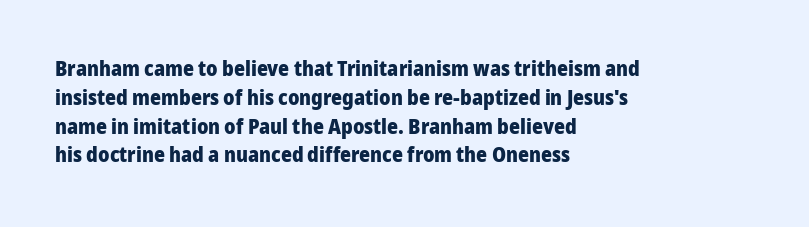
Leftover space on each line is placed entirely after the last word. The baseline area is clear. Tracking value appears to be zero — textbook default spacing. Is the type bold? Yes — the strokes are clearly thick and heavy.
